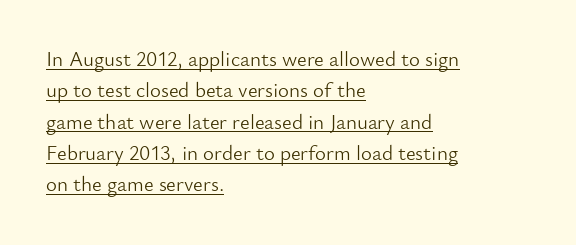
Q: Is the text bold? A: No.
Q: Is the text italic (slanted)? A: No, it is upright.
Q: Is the text underlined? A: Yes.
Q: How is the paragraph aligned? A: Left-aligned.
Q: Is the spacing between letters normal or unusually wide? A: Normal.
Q: Is the spacing between lines tight, normal or loose? A: Normal.
